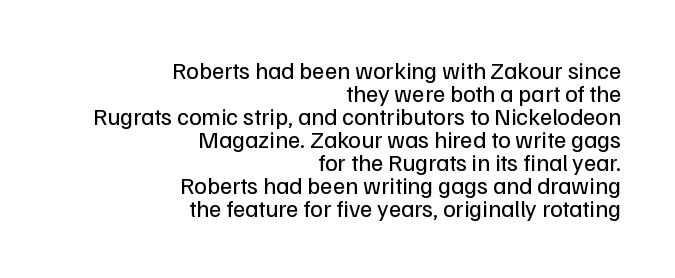
The specimen reads as upright at a glance. The lines in this sample share a right terminus and differ only in where they begin. Any mark beneath the type? The region is blank. If you measured baseline to baseline, you'd find a short distance. No extra ink here — the face is not bold. Compared with typical body copy, the letter spacing here is the same.
